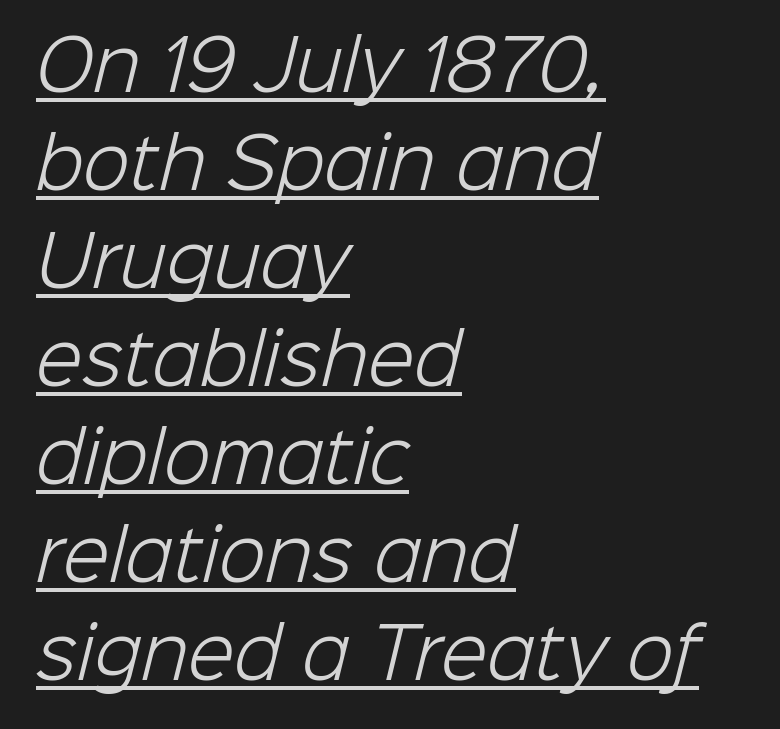
Each new line begins a customary step beneath the previous one. Check where the strokes stop: nothing finishes them off — pure sans. Is the letter spacing exaggerated? No — it looks like the ordinary default. Like a heading marked for emphasis, these lines bear an underscore. Each letter keeps its own natural width here, so spacing adapts to shape.
